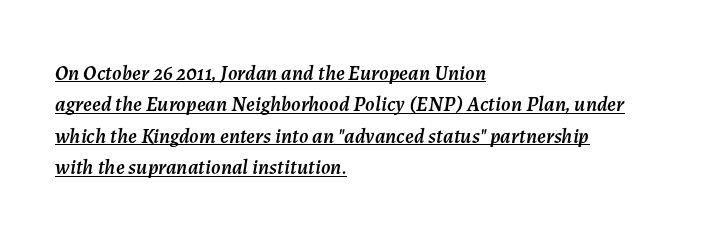
Q: Is the text italic (slanted)? A: Yes, it leans right by about 7 degrees.
Q: Is the text underlined? A: Yes.
Q: How is the paragraph aligned? A: Left-aligned.
Q: Is the spacing between letters normal or unusually wide? A: Normal.
Q: Is the spacing between lines tight, normal or loose? A: Normal.
